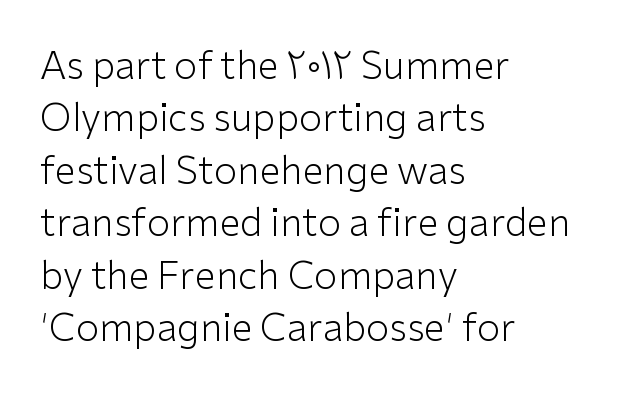
Q: Is the text bold? A: No.
Q: Is the text italic (slanted)? A: No, it is upright.
Q: Is the typeface a serif or a sans-serif typeface? A: Sans-serif.
Q: Is the text underlined? A: No.
Q: How is the paragraph aligned? A: Left-aligned.
Q: Is the spacing between letters normal or unusually wide? A: Normal.
Q: Is the spacing between lines tight, normal or loose? A: Normal.
Q: Width (condensed, normal, or wide)? A: Normal.
Q: Stroke contrast? A: Low.
Q: x-height? A: Medium.
Q: Monospaced? A: No.
